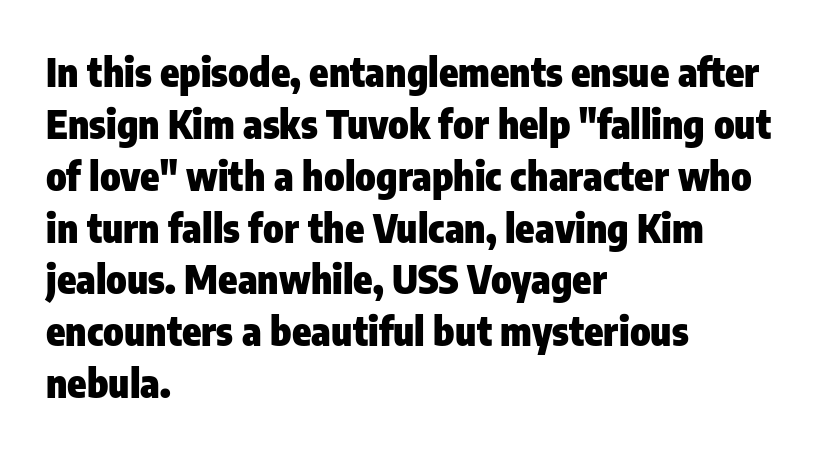
Q: Is the text bold? A: Yes.
Q: Is the text italic (slanted)? A: No, it is upright.
Q: Is the typeface a serif or a sans-serif typeface? A: Sans-serif.
Q: Is the text underlined? A: No.
Q: How is the paragraph aligned? A: Left-aligned.
Q: Is the spacing between letters normal or unusually wide? A: Normal.
Q: Is the spacing between lines tight, normal or loose? A: Normal.
Q: Width (condensed, normal, or wide)? A: Condensed.
Q: Stroke contrast? A: Low.
Q: x-height? A: Medium.
Q: Monospaced? A: No.
